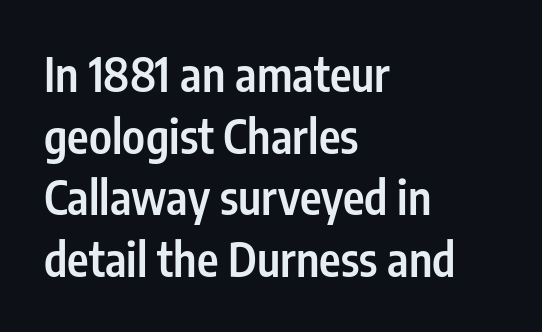
{"serif": "no", "italic": "no", "bold": "semi", "weight": "semibold", "width": "condensed", "stroke_contrast": "low", "x_height": "medium", "monospaced": "no", "underline": "no", "align": "left", "line_spacing": "normal", "line_spacing_ratio": 1.34, "letter_spacing": "normal", "letter_spacing_em": 0.0, "glyph_px": 46}
